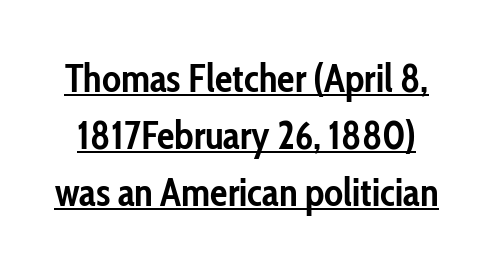
{"serif": "no", "italic": "no", "bold": "yes", "weight": "semibold", "width": "condensed", "stroke_contrast": "low", "x_height": "medium", "monospaced": "no", "underline": "yes", "line_spacing": "normal", "line_spacing_ratio": 1.46, "letter_spacing": "normal", "letter_spacing_em": 0.0, "glyph_px": 39}
